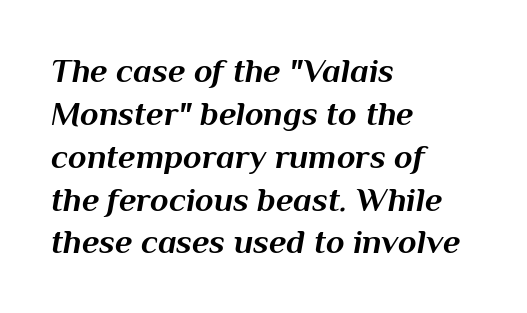
The image shows 34 px bold type, italic (leaning right); set left-aligned, normal line spacing (1.26x), normal letter spacing, not underlined; medium stroke contrast and a medium x-height.
